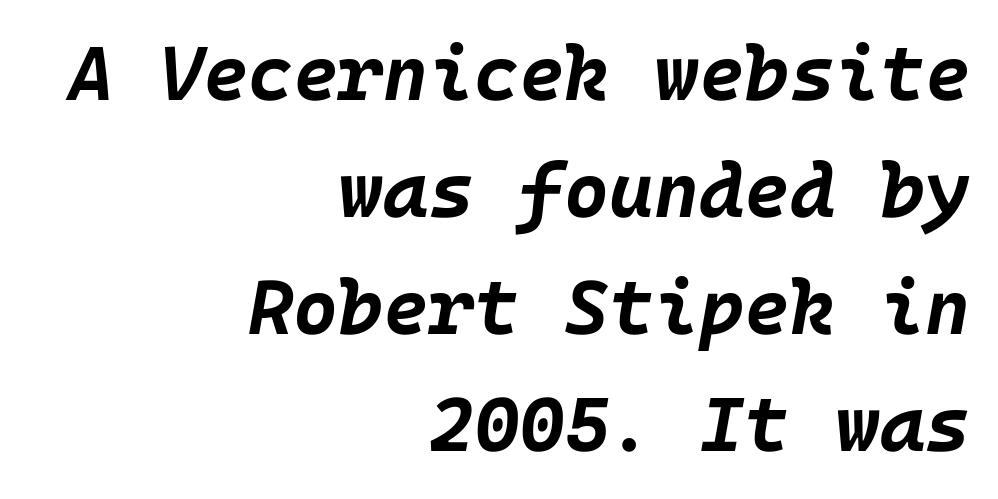
The image shows 77 px bold type, italic (leaning right); set right-aligned, normal line spacing (1.52x), normal letter spacing, not underlined; low stroke contrast and a large x-height.
